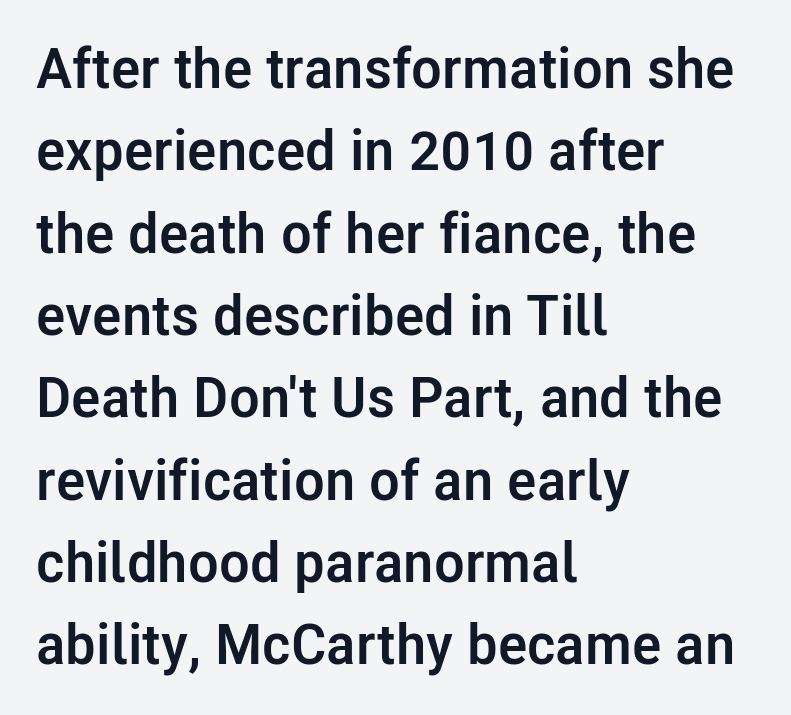
Q: Is the text bold? A: Yes.
Q: Is the text italic (slanted)? A: No, it is upright.
Q: Is the typeface a serif or a sans-serif typeface? A: Sans-serif.
Q: Is the text underlined? A: No.
Q: How is the paragraph aligned? A: Left-aligned.
Q: Is the spacing between letters normal or unusually wide? A: Normal.
Q: Is the spacing between lines tight, normal or loose? A: Normal.
Q: Width (condensed, normal, or wide)? A: Normal.
Q: Stroke contrast? A: Low.
Q: x-height? A: Medium.
Q: Monospaced? A: No.
